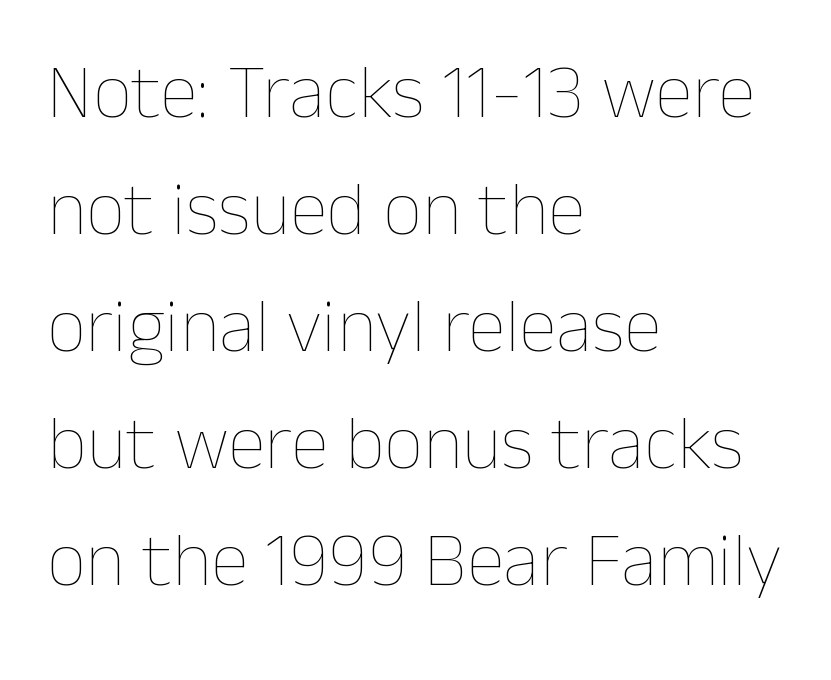
{"italic": "no", "bold": "no", "weight": "thin", "width": "normal", "stroke_contrast": "low", "x_height": "medium", "monospaced": "no", "underline": "no", "align": "left", "line_spacing": "normal", "line_spacing_ratio": 1.52, "letter_spacing": "normal", "letter_spacing_em": 0.0, "glyph_px": 77}
